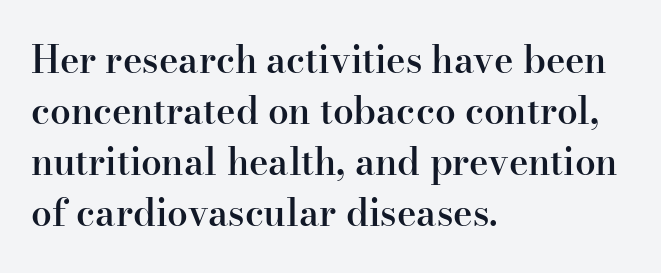
The image shows 37 px semibold serif type, upright; set left-aligned, normal line spacing (1.38x), normal letter spacing, not underlined; high stroke contrast and a small x-height.
